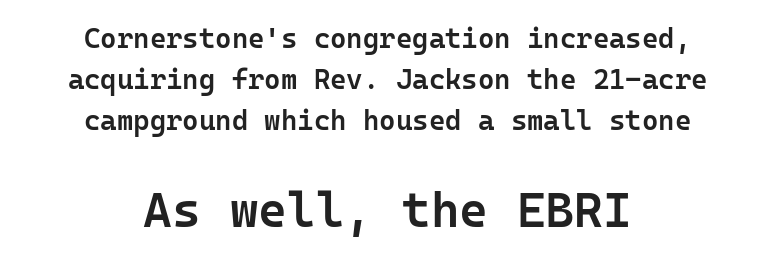
{"serif": "no", "italic": "no", "bold": "semi", "weight": "semibold", "width": "normal", "stroke_contrast": "low", "x_height": "medium", "monospaced": "yes", "underline": "no", "align": "center", "line_spacing": "normal", "line_spacing_ratio": 1.47, "letter_spacing": "normal", "letter_spacing_em": 0.0, "larger_block": "second", "size_ratio": 1.75, "glyph_px": 49}
